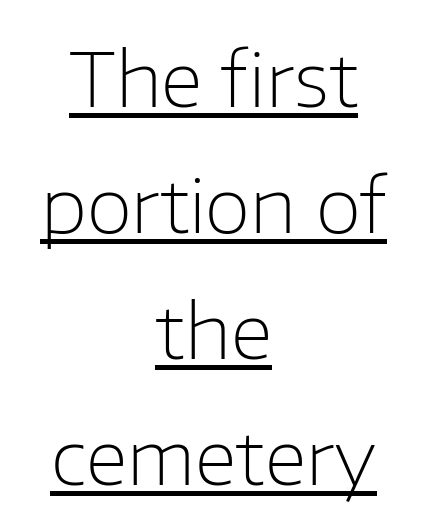
{"serif": "no", "italic": "no", "bold": "no", "weight": "light", "width": "normal", "stroke_contrast": "low", "x_height": "medium", "monospaced": "no", "underline": "yes", "align": "center", "line_spacing": "normal", "line_spacing_ratio": 1.68, "letter_spacing": "normal", "letter_spacing_em": 0.0, "glyph_px": 75}
